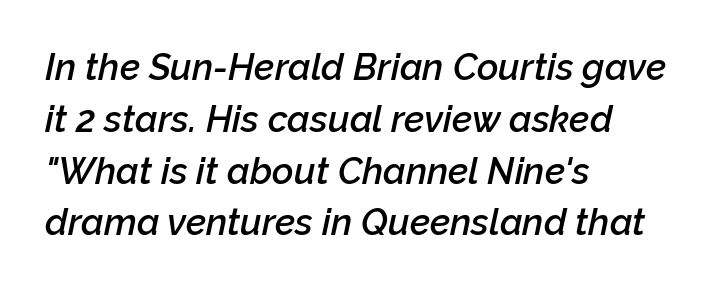
Q: Is the text bold? A: Semi-bold.
Q: Is the text italic (slanted)? A: Yes, it leans right by about 12 degrees.
Q: Is the text underlined? A: No.
Q: How is the paragraph aligned? A: Left-aligned.
Q: Is the spacing between letters normal or unusually wide? A: Normal.
Q: Is the spacing between lines tight, normal or loose? A: Normal.
Q: Width (condensed, normal, or wide)? A: Normal.
Q: Stroke contrast? A: Low.
Q: x-height? A: Medium.
Q: Monospaced? A: No.
